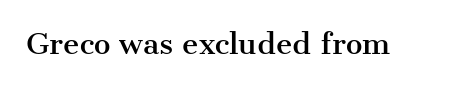
Q: Is the text italic (slanted)? A: No, it is upright.
Q: Is the typeface a serif or a sans-serif typeface? A: Serif.
Q: Is the text underlined? A: No.
Q: Is the spacing between letters normal or unusually wide? A: Normal.
Q: Width (condensed, normal, or wide)? A: Normal.
Q: Stroke contrast? A: Medium.
Q: x-height? A: Medium.
Q: Monospaced? A: No.
